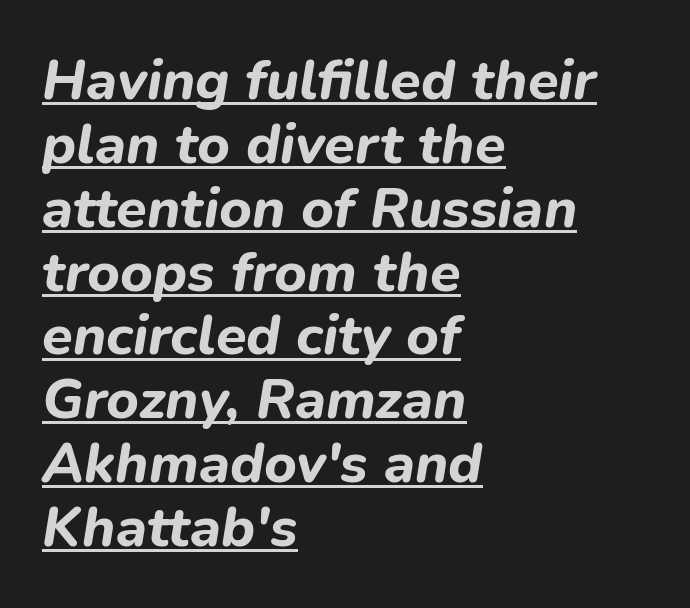
The image shows 56 px bold type, italic (leaning right); set left-aligned, tight line spacing (1.14x), normal letter spacing, underlined; low stroke contrast and a medium x-height.
